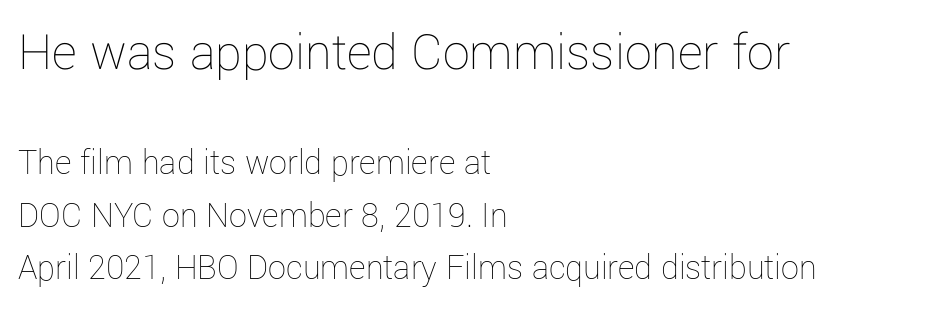
Q: Is the text bold? A: No.
Q: Is the text italic (slanted)? A: No, it is upright.
Q: Is the text underlined? A: No.
Q: How is the paragraph aligned? A: Left-aligned.
Q: Is the spacing between letters normal or unusually wide? A: Normal.
Q: Is the spacing between lines tight, normal or loose? A: Normal.
Q: Which block of text is set in a larger size, the first (top) or the second (bottom)? A: The first (top) one.
Q: Width (condensed, normal, or wide)? A: Normal.
Q: Stroke contrast? A: Low.
Q: x-height? A: Medium.
Q: Monospaced? A: No.
